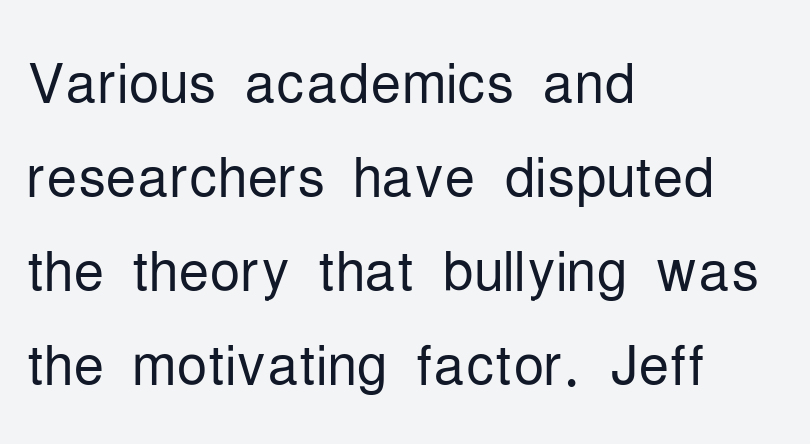
Q: Is the text bold? A: No.
Q: Is the text italic (slanted)? A: No, it is upright.
Q: Is the typeface a serif or a sans-serif typeface? A: Sans-serif.
Q: Is the text underlined? A: No.
Q: How is the paragraph aligned? A: Left-aligned.
Q: Is the spacing between letters normal or unusually wide? A: Normal.
Q: Width (condensed, normal, or wide)? A: Condensed.
Q: Stroke contrast? A: Low.
Q: x-height? A: Medium.
Q: Monospaced? A: No.
